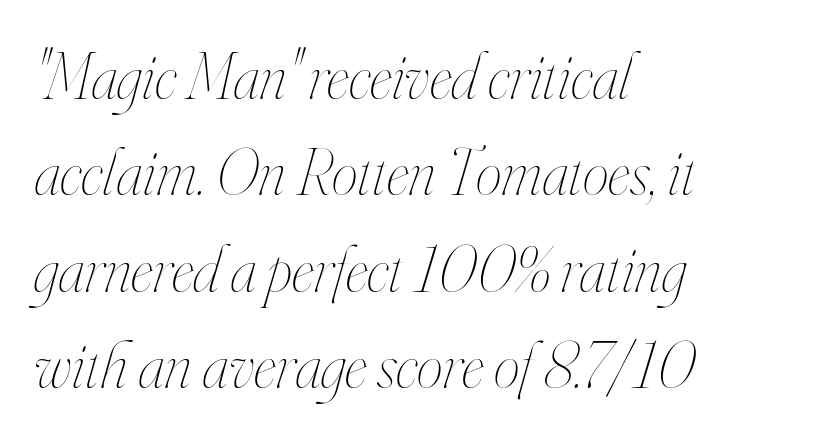
Q: Is the text bold? A: No.
Q: Is the text italic (slanted)? A: Yes, it leans right by about 16 degrees.
Q: Is the text underlined? A: No.
Q: How is the paragraph aligned? A: Left-aligned.
Q: Is the spacing between letters normal or unusually wide? A: Normal.
Q: Is the spacing between lines tight, normal or loose? A: Normal.
Q: Width (condensed, normal, or wide)? A: Condensed.
Q: Stroke contrast? A: High.
Q: x-height? A: Small.
Q: Monospaced? A: No.
